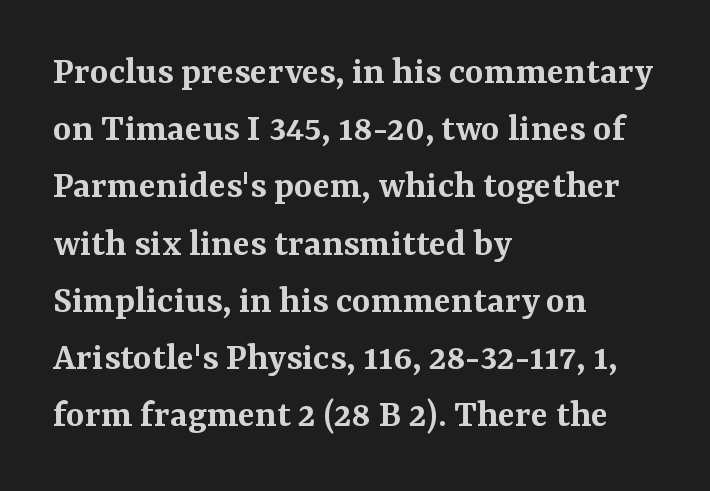
Old-style or modern, the face here clearly has serifs. Line beginnings align vertically; line endings do not. In terms of leading, this rendering sits right in the middle. Think of a printed novel: that variable character pitch is what you see here. The rendering keeps characters at their native spacing. Summary of weight: moderately heavy, a semibold.
